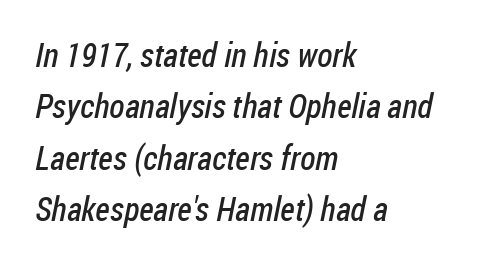
{"serif": "no", "bold": "no", "weight": "regular", "width": "condensed", "stroke_contrast": "low", "x_height": "medium", "monospaced": "no", "underline": "no", "align": "left", "line_spacing": "normal", "line_spacing_ratio": 1.51, "letter_spacing": "normal", "letter_spacing_em": 0.0, "glyph_px": 34}
